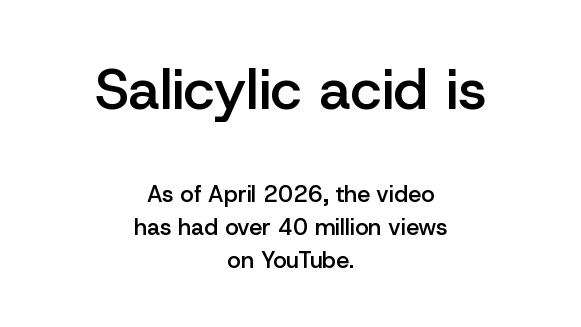
Summary of weight: moderately heavy, a semibold. Ordinary non-slanted type is in use. Vertical spacing — default. Two sizes are in play, and the larger belongs to the first block. The gaps between neighbouring characters are ordinary and unremarkable. Character widths vary here, with narrow letters taking less room than wide ones.
